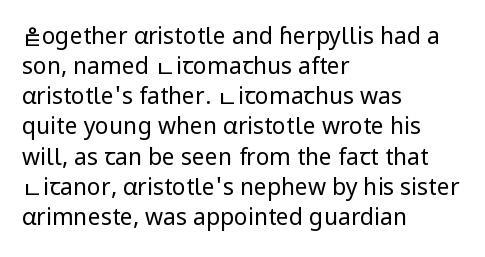
Teacher's note: observe the even left margin — that is flush-left alignment. Does extra space separate the letters? No, they use regular spacing. In terms of posture, this sample is upright. The glyphs are unaccompanied by any horizontal stroke below them. The lines sit at an ordinary, default distance from one another.
